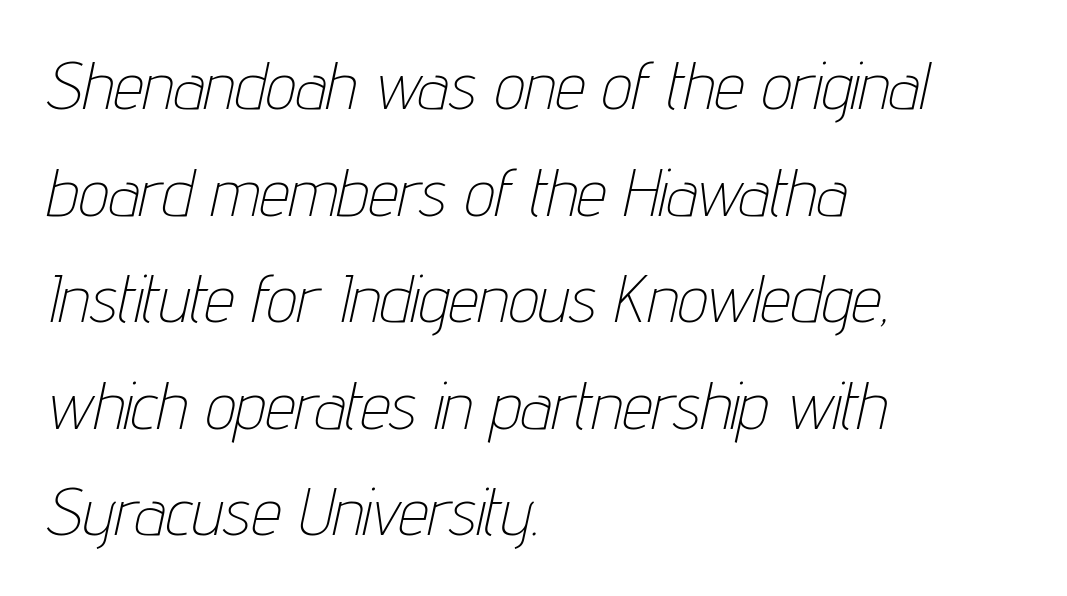
The image shows 67 px thin, condensed type, italic (leaning right); set left-aligned, normal line spacing (1.59x), normal letter spacing, not underlined; low stroke contrast and a medium x-height.
